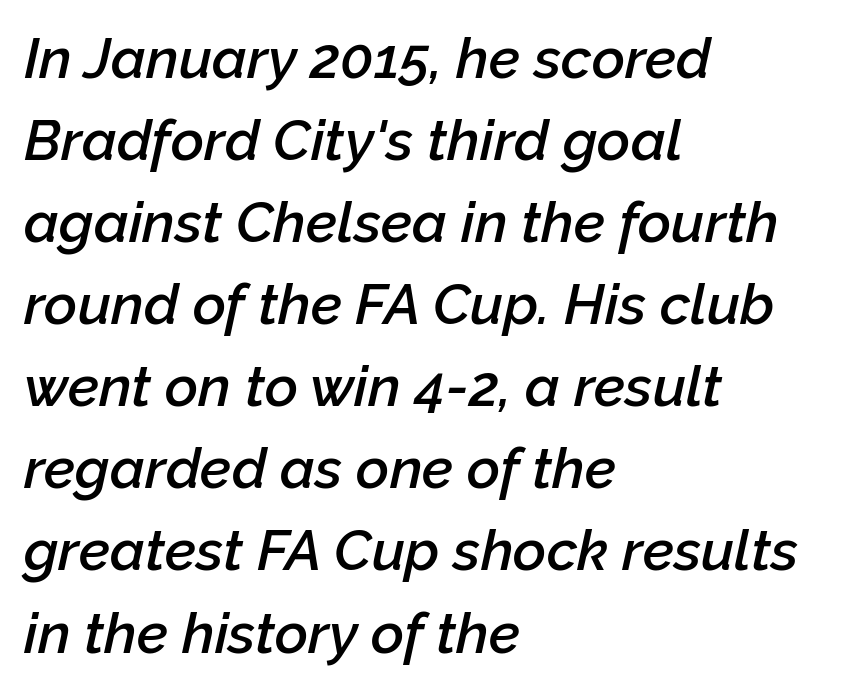
Q: Is the text bold? A: Semi-bold.
Q: Is the text italic (slanted)? A: Yes, it leans right by about 12 degrees.
Q: Is the text underlined? A: No.
Q: How is the paragraph aligned? A: Left-aligned.
Q: Is the spacing between letters normal or unusually wide? A: Normal.
Q: Is the spacing between lines tight, normal or loose? A: Normal.
Q: Width (condensed, normal, or wide)? A: Normal.
Q: Stroke contrast? A: Low.
Q: x-height? A: Medium.
Q: Monospaced? A: No.
